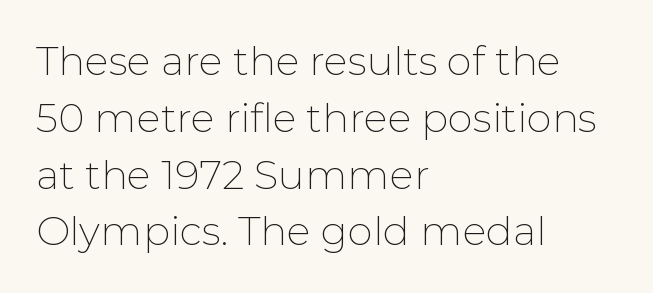
Q: Is the text bold? A: No.
Q: Is the text italic (slanted)? A: No, it is upright.
Q: Is the typeface a serif or a sans-serif typeface? A: Sans-serif.
Q: Is the text underlined? A: No.
Q: How is the paragraph aligned? A: Left-aligned.
Q: Is the spacing between letters normal or unusually wide? A: Normal.
Q: Is the spacing between lines tight, normal or loose? A: Normal.
Q: Width (condensed, normal, or wide)? A: Normal.
Q: Stroke contrast? A: Low.
Q: x-height? A: Medium.
Q: Monospaced? A: No.
